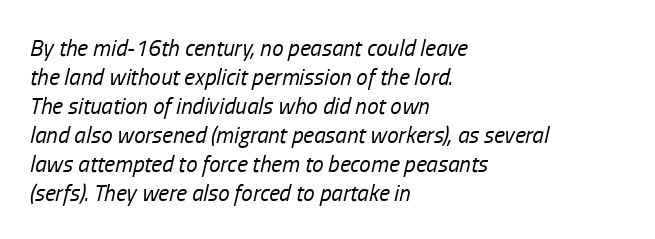
Underlining? Definitely not there. Quick note: italic. No extra tracking has been applied to these lines. The weight would be labelled regular, book, light, or lighter still. Layout note: lines flush left. Rows of type keep a routine distance in the vertical direction.
